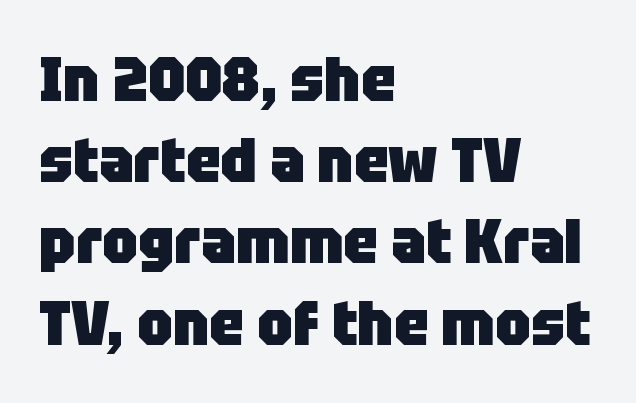
The image shows 62 px heavy sans-serif type, upright; set left-aligned, normal line spacing (1.31x), normal letter spacing, not underlined; low stroke contrast and a large x-height.
